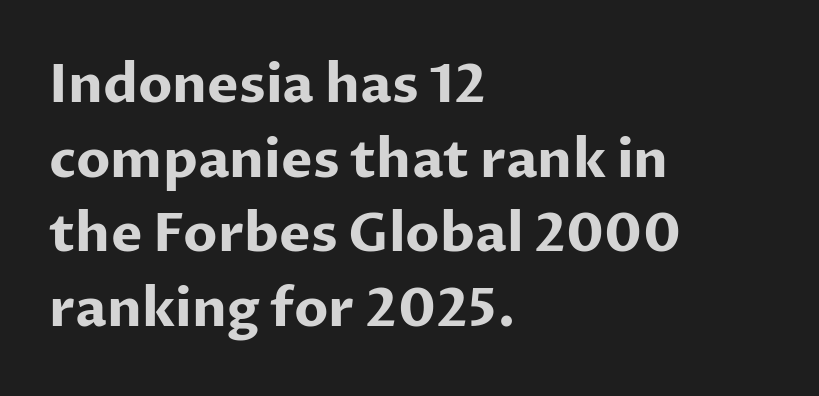
The passage shown has conventional tracking throughout. The letters carry no serifs — their stems end cleanly without finishing strokes. A normal amount of white space separates one row of letters from the next. Notice how the stems are strictly vertical — no italics here. The strokes are fattened all the way to bold. Check the space under the baseline: it is left empty.
